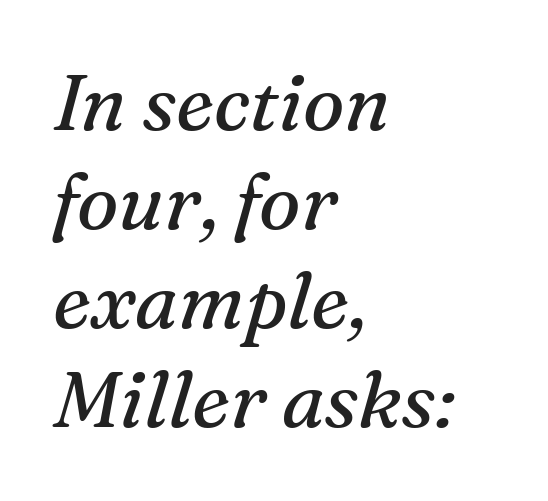
Compared with typical body copy, the letter spacing here is the same. Are there feet on the stems? There are — it's a serif. The axis of the letterforms is tilted away from vertical. Typeset ragged right — the left edge is the straight one. No chunkiness to these letters — they're not bold. No word sits above an underline.
